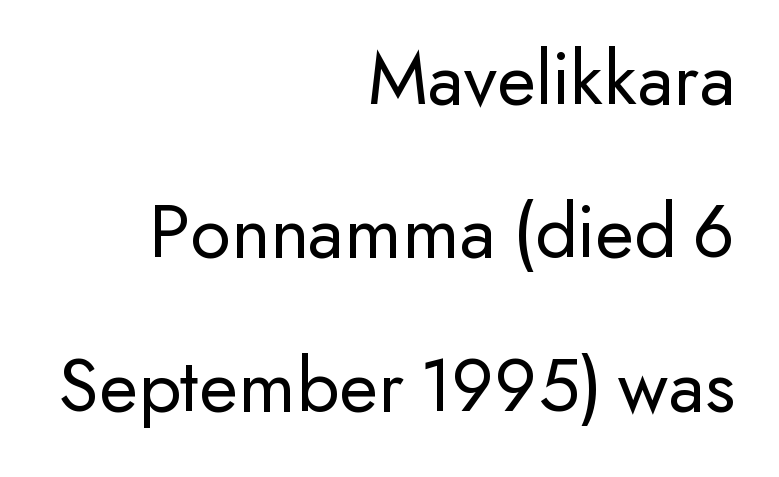
{"serif": "no", "italic": "no", "bold": "no", "weight": "regular", "width": "normal", "stroke_contrast": "low", "x_height": "small", "monospaced": "no", "underline": "no", "align": "right", "line_spacing": "loose", "line_spacing_ratio": 1.94, "letter_spacing": "normal", "letter_spacing_em": 0.0, "glyph_px": 79}
